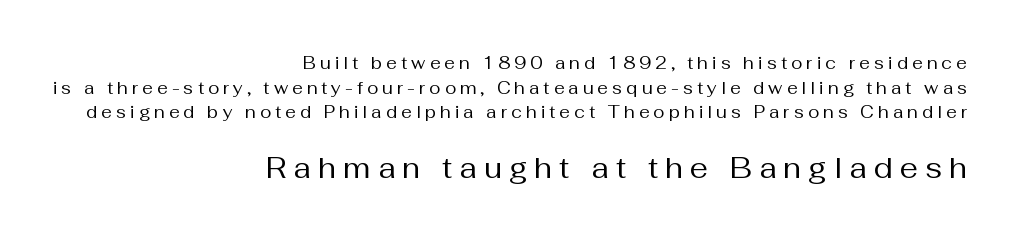
{"serif": "no", "italic": "no", "bold": "no", "weight": "regular", "width": "normal", "stroke_contrast": "medium", "x_height": "medium", "monospaced": "no", "underline": "no", "align": "right", "line_spacing": "normal", "line_spacing_ratio": 1.45, "letter_spacing": "wide", "letter_spacing_em": 0.24, "larger_block": "second", "size_ratio": 1.71, "glyph_px": 29}
